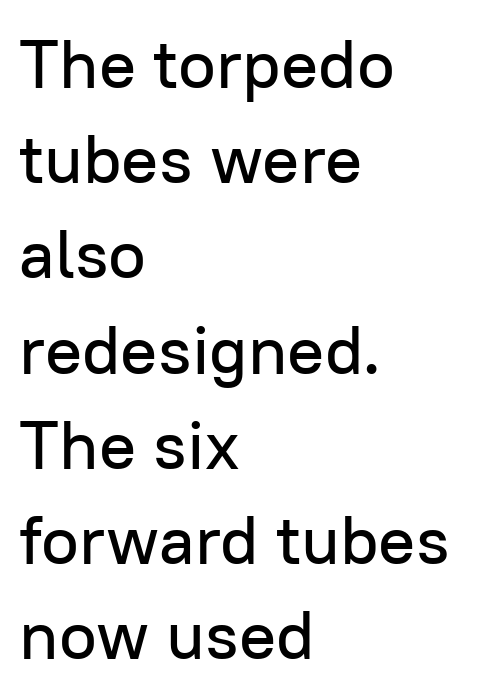
{"serif": "no", "italic": "no", "width": "normal", "stroke_contrast": "low", "x_height": "medium", "monospaced": "no", "underline": "no", "align": "left", "line_spacing": "normal", "line_spacing_ratio": 1.38, "letter_spacing": "normal", "letter_spacing_em": 0.0, "glyph_px": 69}
